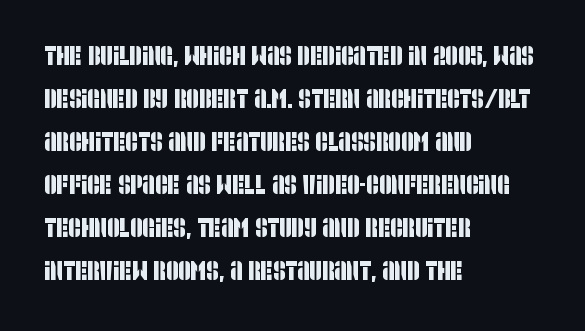
{"underline": "no", "align": "left", "line_spacing": "normal", "line_spacing_ratio": 1.59, "letter_spacing": "normal", "letter_spacing_em": 0.0, "glyph_px": 27}
